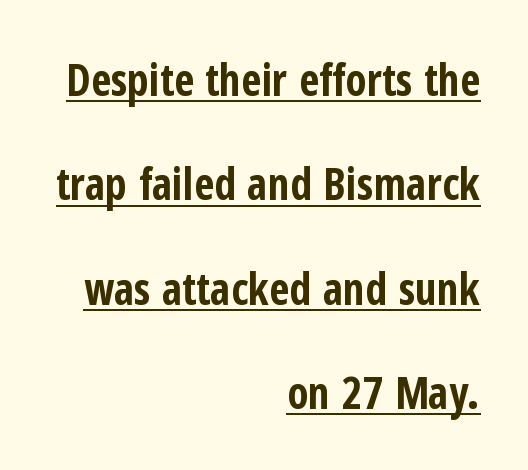
Q: Is the text bold? A: Yes.
Q: Is the text italic (slanted)? A: No, it is upright.
Q: Is the typeface a serif or a sans-serif typeface? A: Sans-serif.
Q: Is the text underlined? A: Yes.
Q: How is the paragraph aligned? A: Right-aligned.
Q: Is the spacing between letters normal or unusually wide? A: Normal.
Q: Is the spacing between lines tight, normal or loose? A: Loose.
Q: Width (condensed, normal, or wide)? A: Condensed.
Q: Stroke contrast? A: Low.
Q: x-height? A: Medium.
Q: Monospaced? A: No.
